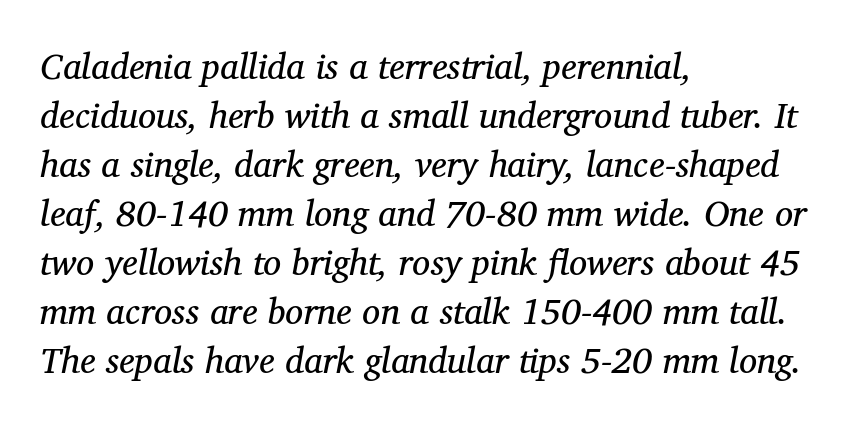
The image shows 36 px regular-weight serif type, italic (leaning right); set left-aligned, normal line spacing (1.36x), normal letter spacing, not underlined; medium stroke contrast and a medium x-height.
